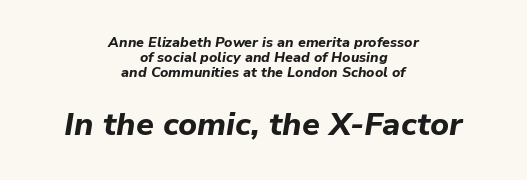
Q: Is the text bold? A: Yes.
Q: Is the text italic (slanted)? A: Yes, it leans right by about 9 degrees.
Q: Is the text underlined? A: No.
Q: How is the paragraph aligned? A: Centered.
Q: Is the spacing between letters normal or unusually wide? A: Normal.
Q: Is the spacing between lines tight, normal or loose? A: Tight.
Q: Which block of text is set in a larger size, the first (top) or the second (bottom)? A: The second (bottom) one.
Q: Width (condensed, normal, or wide)? A: Normal.
Q: Stroke contrast? A: Low.
Q: x-height? A: Medium.
Q: Monospaced? A: No.
